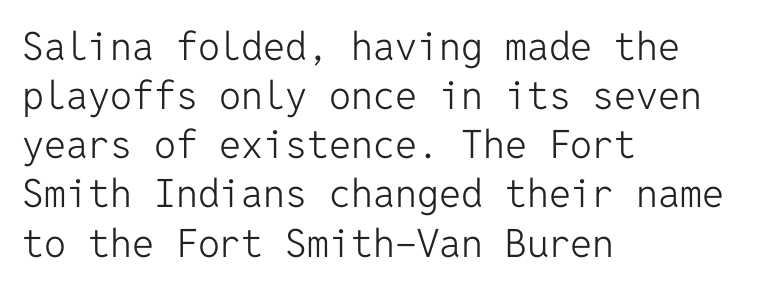
These glyphs show unthickened strokes, regular width or finer. Each row of text sits above clean, open space. Font category for this specimen: sans-serif. Here the designer chose a console-style face with uniform glyph widths. A typesetter would call this leading conventional body-copy spacing. The letterforms sit shoulder to shoulder at normal distance.
